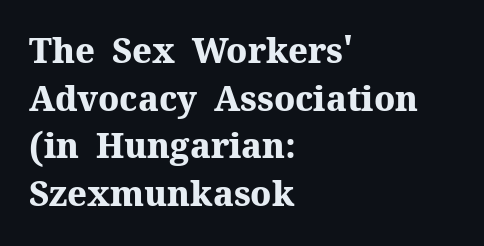
{"serif": "yes", "italic": "no", "bold": "yes", "weight": "heavy", "width": "normal", "stroke_contrast": "medium", "x_height": "medium", "monospaced": "no", "underline": "no", "align": "left", "line_spacing": "normal", "line_spacing_ratio": 1.4, "letter_spacing": "normal", "letter_spacing_em": 0.0, "glyph_px": 34}
